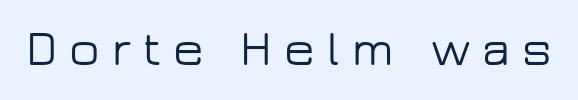
The image shows 50 px wide sans-serif type, upright; set unusually wide letter spacing (+0.24 em), not underlined; low stroke contrast and a medium x-height.
